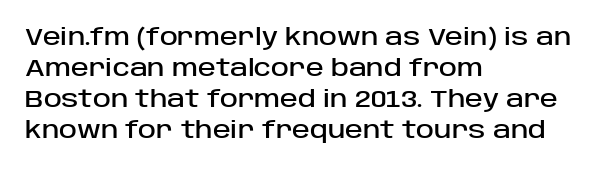
Q: Is the text italic (slanted)? A: No, it is upright.
Q: Is the text underlined? A: No.
Q: How is the paragraph aligned? A: Left-aligned.
Q: Is the spacing between letters normal or unusually wide? A: Normal.
Q: Is the spacing between lines tight, normal or loose? A: Normal.
